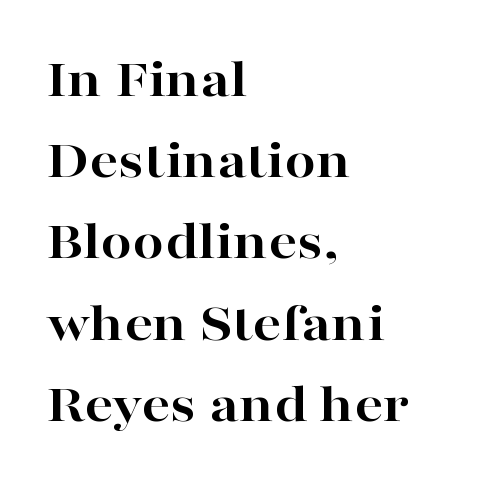
The image shows 56 px bold, wide serif type, upright; set left-aligned, normal line spacing (1.45x), normal letter spacing, not underlined; high stroke contrast and a medium x-height.
